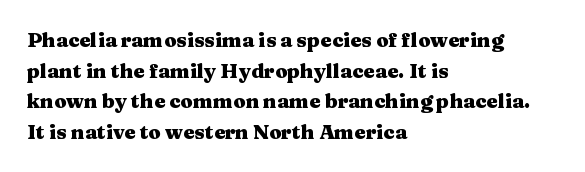
Q: Is the text bold? A: Yes.
Q: Is the text italic (slanted)? A: No, it is upright.
Q: Is the text underlined? A: No.
Q: How is the paragraph aligned? A: Left-aligned.
Q: Is the spacing between letters normal or unusually wide? A: Normal.
Q: Is the spacing between lines tight, normal or loose? A: Normal.
